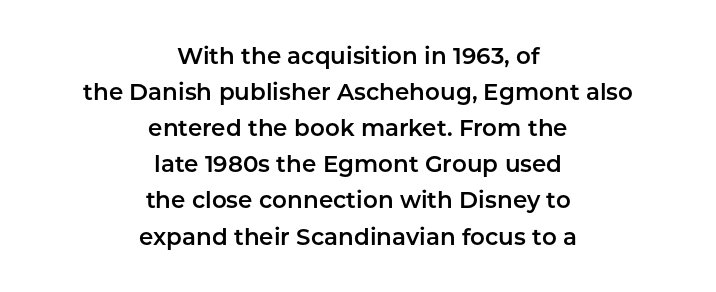
Q: Is the text italic (slanted)? A: No, it is upright.
Q: Is the text underlined? A: No.
Q: How is the paragraph aligned? A: Centered.
Q: Is the spacing between letters normal or unusually wide? A: Normal.
Q: Is the spacing between lines tight, normal or loose? A: Normal.
